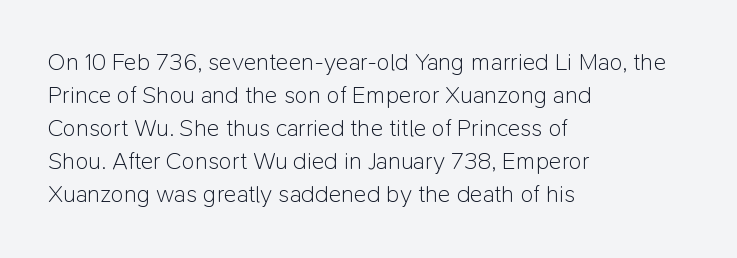
The image shows 24 px text type, upright; set left-aligned, normal line spacing (1.38x), normal letter spacing, not underlined.
